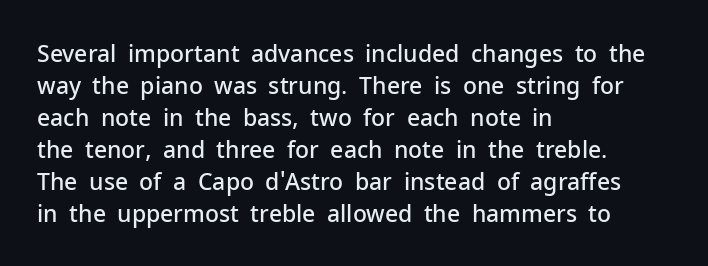
{"italic": "no", "bold": "semi", "underline": "no", "align": "left", "line_spacing": "normal", "line_spacing_ratio": 1.39, "letter_spacing": "normal", "letter_spacing_em": 0.0, "glyph_px": 23}
